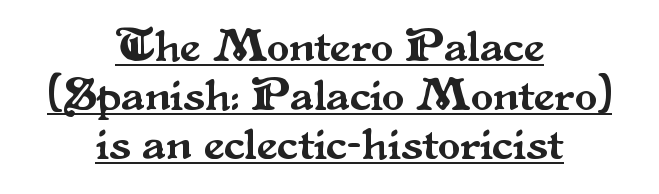
This is serif lettering, the kind often seen in printed books. The line texture is even and compact thanks to regular tracking. Is this a fixed-width face? No — the glyphs have proportional, varying widths. Honestly, the rows look squashed on top of each other. The words here are underlined. The font's upright variant was chosen for this text.
